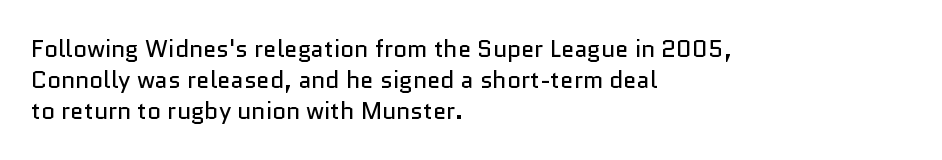
Q: Is the text bold? A: No.
Q: Is the text italic (slanted)? A: No, it is upright.
Q: Is the text underlined? A: No.
Q: How is the paragraph aligned? A: Left-aligned.
Q: Is the spacing between letters normal or unusually wide? A: Normal.
Q: Is the spacing between lines tight, normal or loose? A: Normal.
